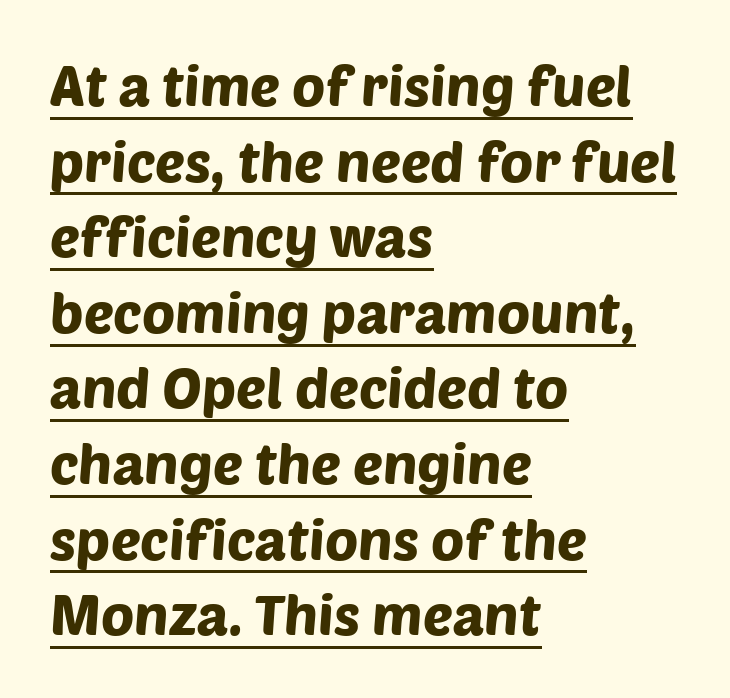
Q: Is the typeface a serif or a sans-serif typeface? A: Sans-serif.
Q: Is the text underlined? A: Yes.
Q: How is the paragraph aligned? A: Left-aligned.
Q: Is the spacing between letters normal or unusually wide? A: Normal.
Q: Is the spacing between lines tight, normal or loose? A: Normal.
Q: Width (condensed, normal, or wide)? A: Normal.
Q: Stroke contrast? A: Low.
Q: x-height? A: Large.
Q: Monospaced? A: No.
